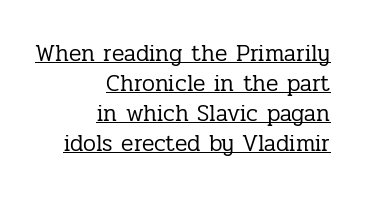
Q: Is the text bold? A: No.
Q: Is the text italic (slanted)? A: No, it is upright.
Q: Is the text underlined? A: Yes.
Q: How is the paragraph aligned? A: Right-aligned.
Q: Is the spacing between letters normal or unusually wide? A: Normal.
Q: Is the spacing between lines tight, normal or loose? A: Normal.
